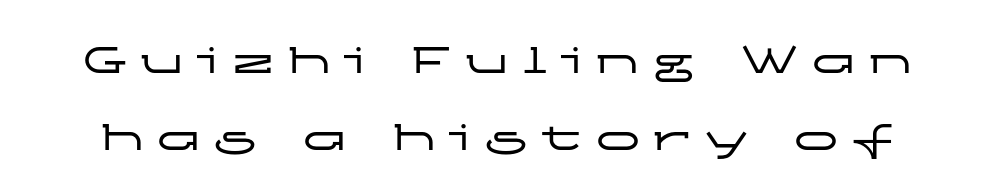
{"serif": "no", "italic": "no", "width": "wide", "stroke_contrast": "low", "x_height": "medium", "monospaced": "no", "underline": "no", "line_spacing_ratio": 1.75, "letter_spacing": "wide", "letter_spacing_em": 0.29, "glyph_px": 44}
